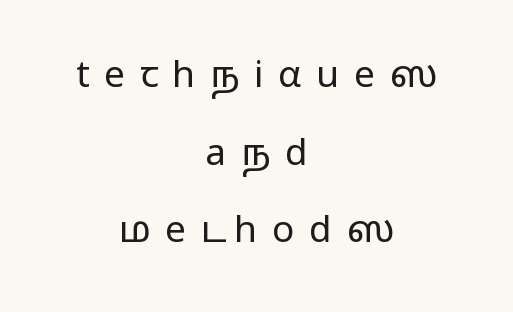
{"serif": "no", "italic": "no", "width": "wide", "stroke_contrast": "medium", "monospaced": "no", "underline": "no", "align": "center", "line_spacing": "loose", "line_spacing_ratio": 2.1, "letter_spacing": "wide", "letter_spacing_em": 0.4, "glyph_px": 37}
